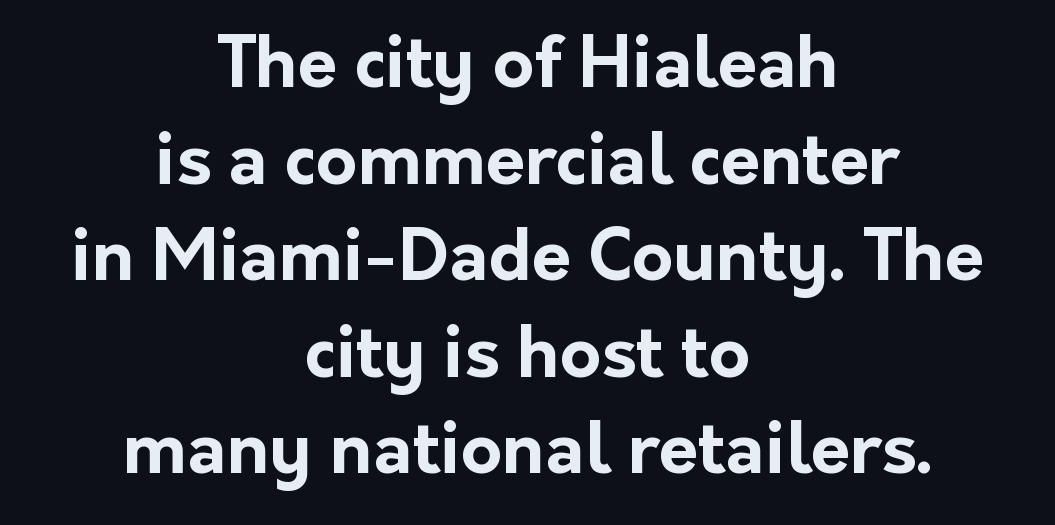
Q: Is the text bold? A: Yes.
Q: Is the text italic (slanted)? A: No, it is upright.
Q: Is the typeface a serif or a sans-serif typeface? A: Sans-serif.
Q: Is the text underlined? A: No.
Q: How is the paragraph aligned? A: Centered.
Q: Is the spacing between letters normal or unusually wide? A: Normal.
Q: Is the spacing between lines tight, normal or loose? A: Normal.
Q: Width (condensed, normal, or wide)? A: Normal.
Q: Stroke contrast? A: Low.
Q: x-height? A: Medium.
Q: Monospaced? A: No.
